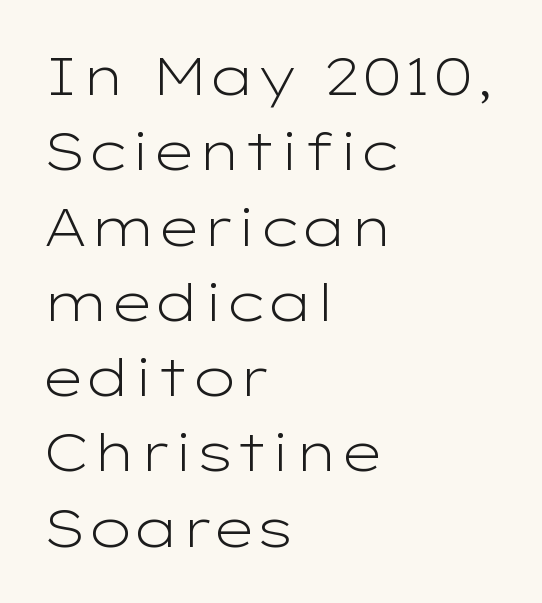
{"serif": "no", "italic": "no", "bold": "no", "weight": "light", "width": "wide", "stroke_contrast": "low", "x_height": "medium", "monospaced": "no", "underline": "no", "align": "left", "line_spacing": "normal", "line_spacing_ratio": 1.42, "letter_spacing": "normal", "letter_spacing_em": 0.0, "glyph_px": 53}
